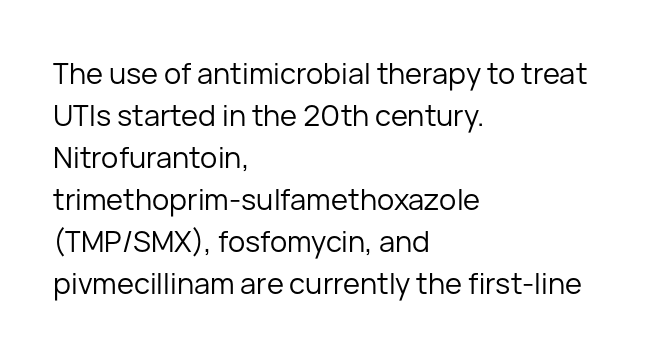
The image shows 29 px regular-weight sans-serif type, upright; set left-aligned, normal line spacing (1.45x), normal letter spacing, not underlined; low stroke contrast and a medium x-height.
